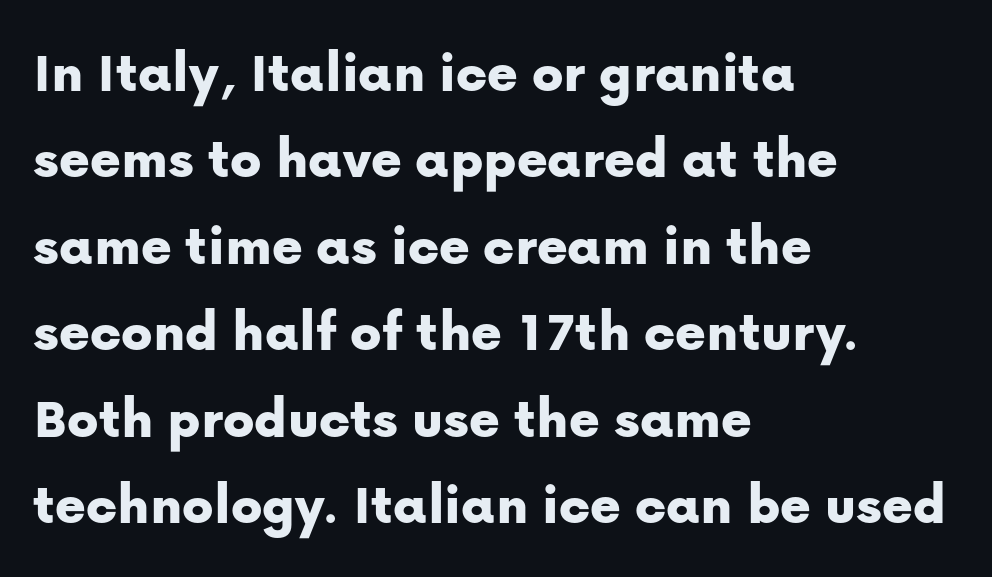
Q: Is the text italic (slanted)? A: No, it is upright.
Q: Is the typeface a serif or a sans-serif typeface? A: Sans-serif.
Q: Is the text underlined? A: No.
Q: How is the paragraph aligned? A: Left-aligned.
Q: Is the spacing between letters normal or unusually wide? A: Normal.
Q: Is the spacing between lines tight, normal or loose? A: Normal.
Q: Width (condensed, normal, or wide)? A: Normal.
Q: Stroke contrast? A: Low.
Q: x-height? A: Medium.
Q: Monospaced? A: No.
